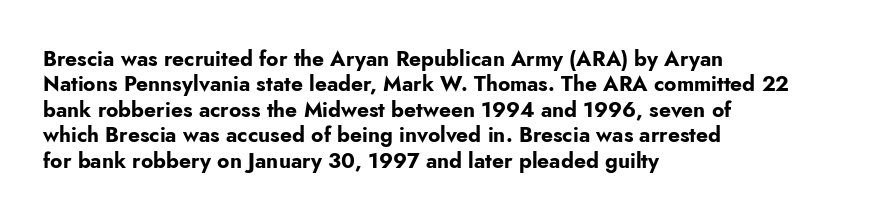
Q: Is the text bold? A: Yes.
Q: Is the text italic (slanted)? A: No, it is upright.
Q: Is the text underlined? A: No.
Q: How is the paragraph aligned? A: Left-aligned.
Q: Is the spacing between letters normal or unusually wide? A: Normal.
